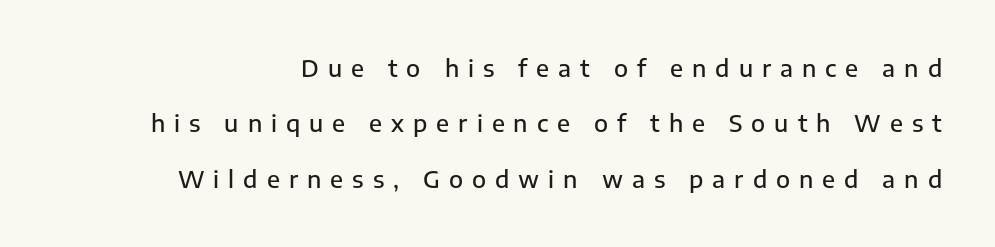
The passage shown is semibold, sitting just below true bold. Italic: no, the glyphs are upright roman. Reading down the column, the eye jumps a long way to each next line. Descenders are the only things crossing below the line. Substantial extra tracking has been applied to these lines.
